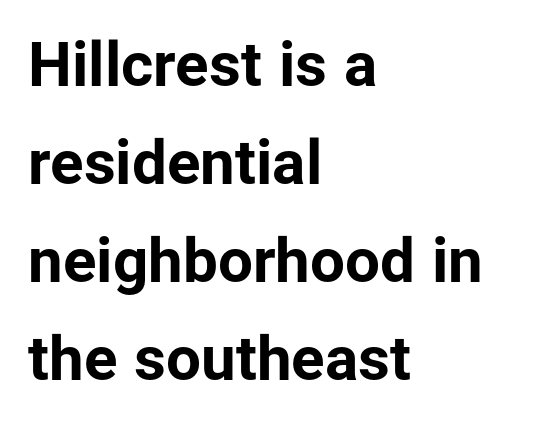
{"serif": "no", "italic": "no", "bold": "yes", "weight": "bold", "width": "normal", "stroke_contrast": "low", "x_height": "medium", "monospaced": "no", "underline": "no", "align": "left", "line_spacing": "normal", "line_spacing_ratio": 1.58, "letter_spacing": "normal", "letter_spacing_em": 0.0, "glyph_px": 62}
